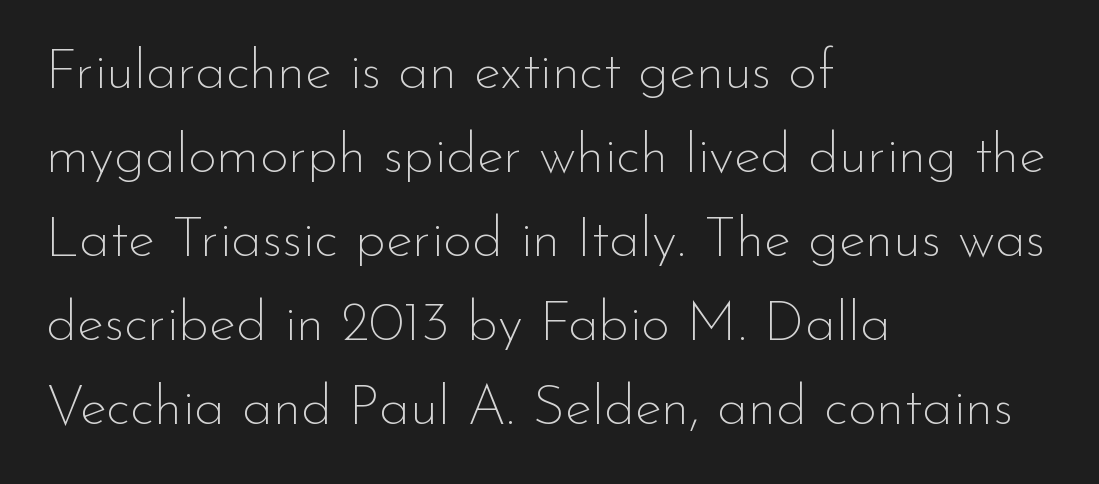
{"serif": "no", "italic": "no", "bold": "no", "weight": "thin", "width": "normal", "stroke_contrast": "low", "x_height": "small", "monospaced": "no", "underline": "no", "align": "left", "line_spacing": "normal", "line_spacing_ratio": 1.5, "letter_spacing": "normal", "letter_spacing_em": 0.0, "glyph_px": 56}
